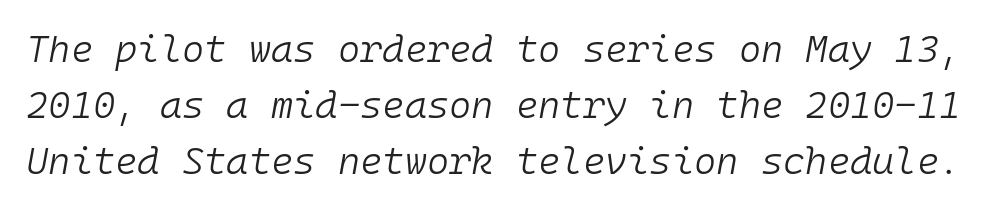
Q: Is the text bold? A: No.
Q: Is the text italic (slanted)? A: Yes, it leans right by about 10 degrees.
Q: Is the text underlined? A: No.
Q: Is the spacing between letters normal or unusually wide? A: Normal.
Q: Is the spacing between lines tight, normal or loose? A: Normal.
Q: Width (condensed, normal, or wide)? A: Normal.
Q: Stroke contrast? A: Low.
Q: x-height? A: Medium.
Q: Monospaced? A: Yes.
